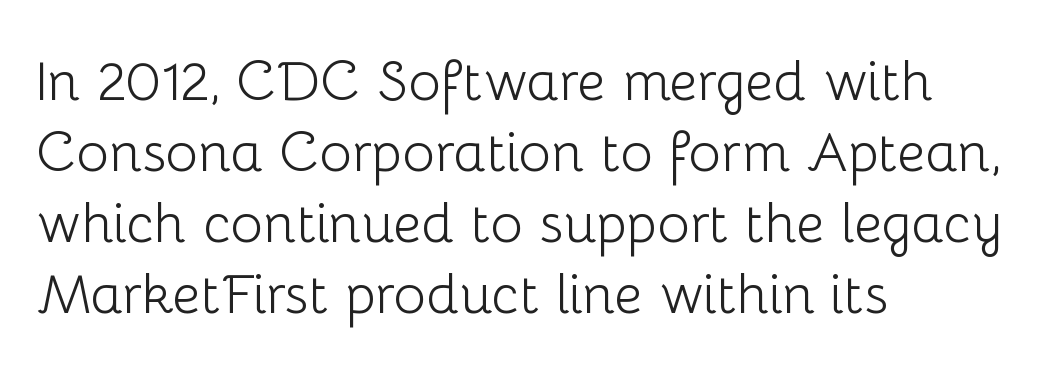
The image shows 55 px light sans-serif type, upright; set left-aligned, normal line spacing (1.29x), normal letter spacing, not underlined; low stroke contrast and a medium x-height.
